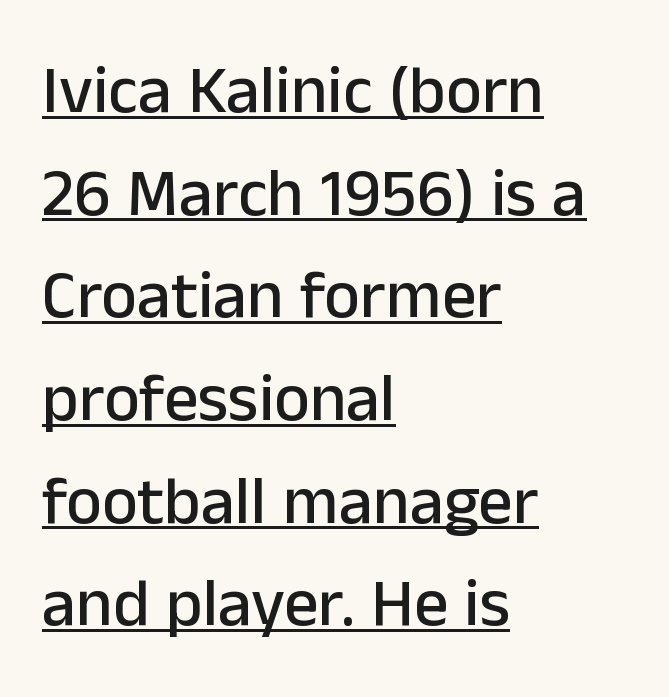
{"serif": "no", "italic": "no", "width": "normal", "stroke_contrast": "low", "x_height": "medium", "monospaced": "no", "underline": "yes", "align": "left", "line_spacing": "normal", "line_spacing_ratio": 1.51, "letter_spacing": "normal", "letter_spacing_em": 0.0, "glyph_px": 68}
